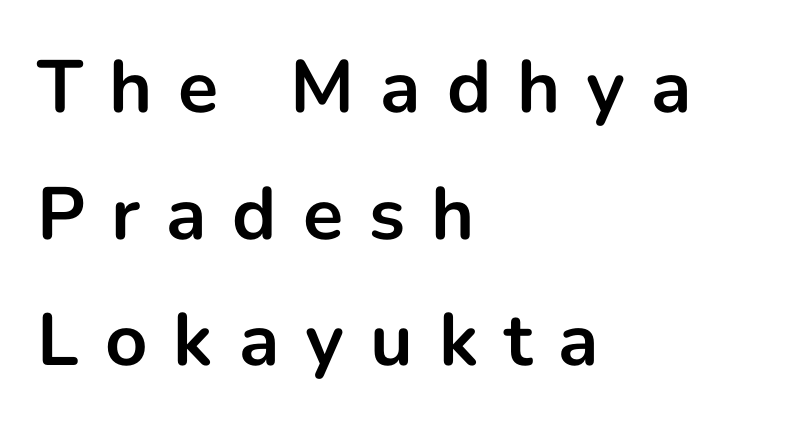
The image shows 74 px bold sans-serif type, upright; set left-aligned, line spacing 1.71x, unusually wide letter spacing (+0.35 em), not underlined; low stroke contrast and a medium x-height.
